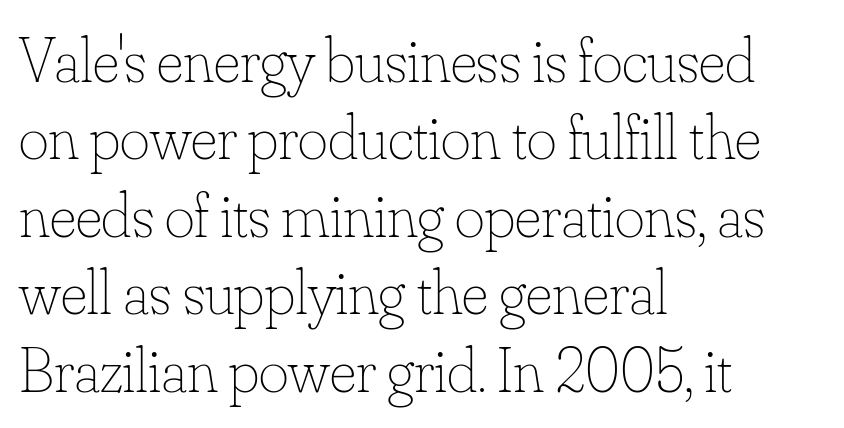
Q: Is the text bold? A: No.
Q: Is the text italic (slanted)? A: No, it is upright.
Q: Is the text underlined? A: No.
Q: How is the paragraph aligned? A: Left-aligned.
Q: Is the spacing between letters normal or unusually wide? A: Normal.
Q: Width (condensed, normal, or wide)? A: Normal.
Q: Stroke contrast? A: Low.
Q: x-height? A: Small.
Q: Monospaced? A: No.
